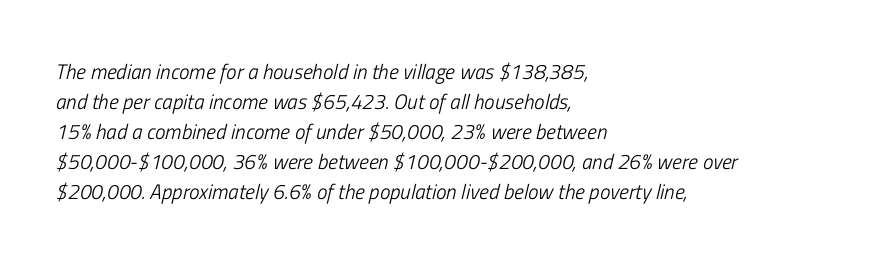
In terms of posture, this sample is oblique. Where is the straight margin? On the left. No extra ink here — the face is not bold. Standard letterfit; no display-style spreading of the glyphs. The passage shown is not underscored anywhere.
